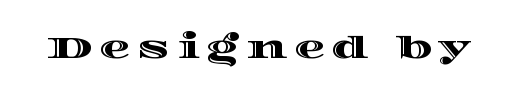
Italic? Not at all — the glyphs are vertical. Spacing between characters has been opened up far beyond the box default. The space directly below the letters is spotless. These lines are rendered in a variable-pitch font.
